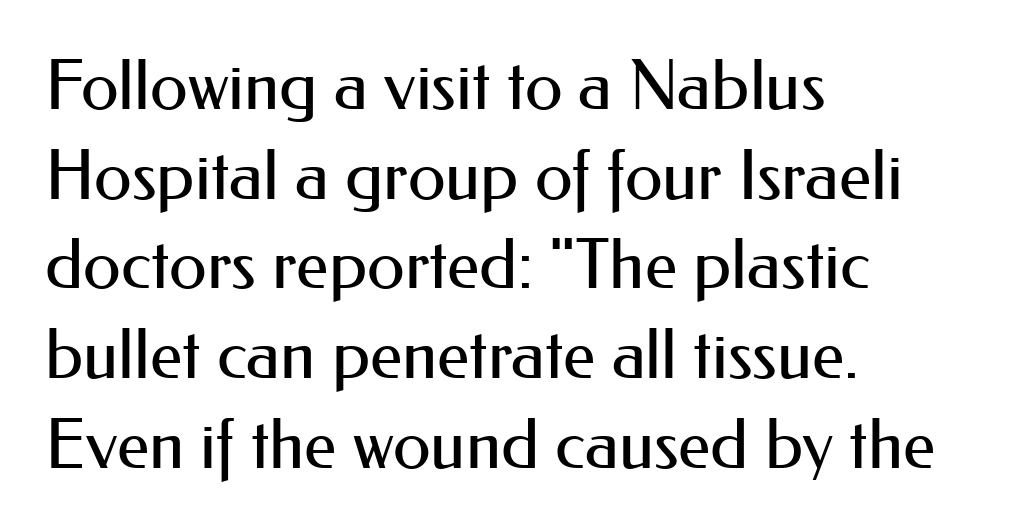
The image shows 69 px regular-weight sans-serif type, upright; set left-aligned, normal line spacing (1.3x), normal letter spacing, not underlined; medium stroke contrast and a small x-height.
